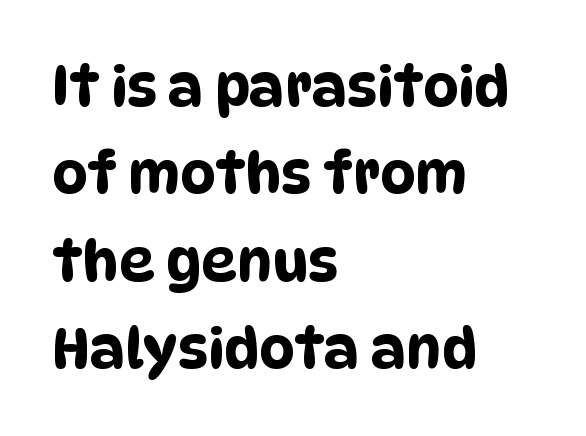
Q: Is the typeface a serif or a sans-serif typeface? A: Sans-serif.
Q: Is the text underlined? A: No.
Q: How is the paragraph aligned? A: Left-aligned.
Q: Is the spacing between letters normal or unusually wide? A: Normal.
Q: Is the spacing between lines tight, normal or loose? A: Normal.
Q: Width (condensed, normal, or wide)? A: Condensed.
Q: Stroke contrast? A: Low.
Q: x-height? A: Large.
Q: Monospaced? A: No.
